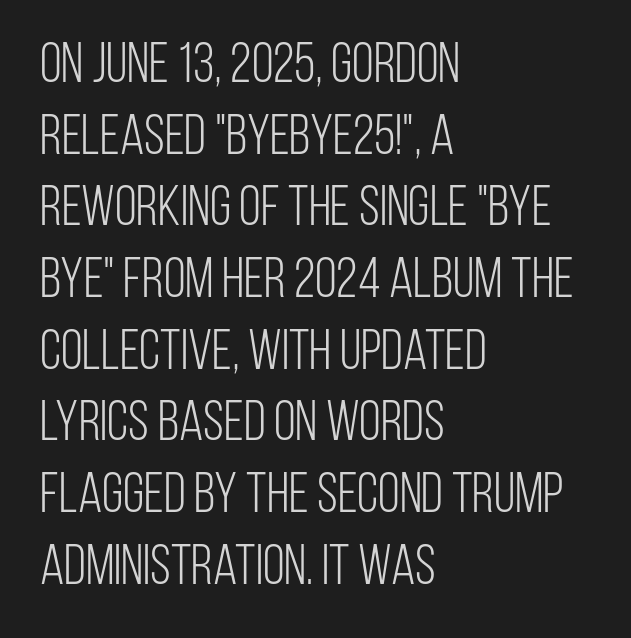
Q: Is the text bold? A: No.
Q: Is the text italic (slanted)? A: No, it is upright.
Q: Is the typeface a serif or a sans-serif typeface? A: Sans-serif.
Q: Is the text underlined? A: No.
Q: How is the paragraph aligned? A: Left-aligned.
Q: Is the spacing between letters normal or unusually wide? A: Normal.
Q: Is the spacing between lines tight, normal or loose? A: Normal.
Q: Width (condensed, normal, or wide)? A: Condensed.
Q: Stroke contrast? A: Low.
Q: x-height? A: Large.
Q: Monospaced? A: No.
